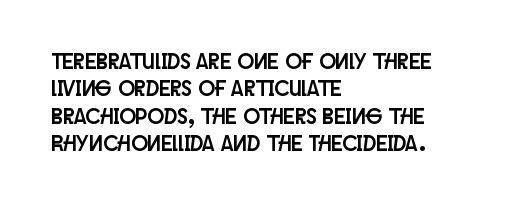
The lines are quadded left. Bare-footed words on every line. Notice how the stems are strictly vertical — no italics here. The gaps between neighbouring characters are ordinary and unremarkable.
